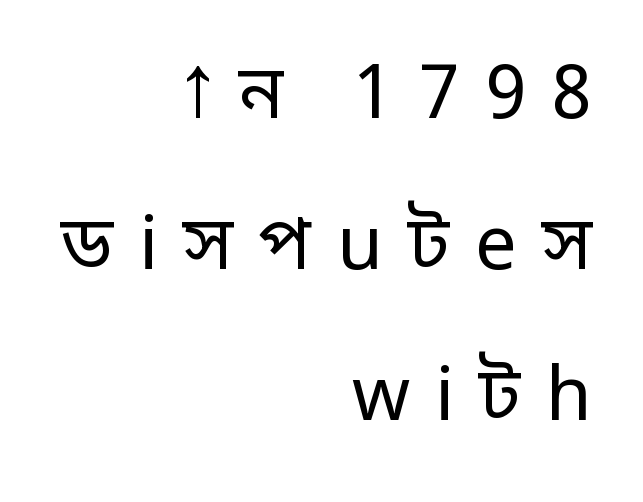
The image shows 74 px regular-weight sans-serif type, upright; set right-aligned, loose line spacing (2.04x), unusually wide letter spacing (+0.34 em), not underlined; low stroke contrast and a medium x-height.
